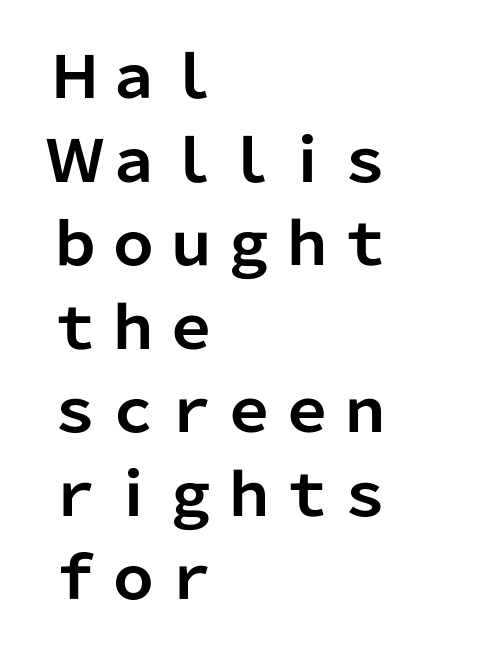
Q: Is the text bold? A: Yes.
Q: Is the text italic (slanted)? A: No, it is upright.
Q: Is the typeface a serif or a sans-serif typeface? A: Sans-serif.
Q: Is the text underlined? A: No.
Q: How is the paragraph aligned? A: Left-aligned.
Q: Is the spacing between letters normal or unusually wide? A: Normal.
Q: Is the spacing between lines tight, normal or loose? A: Normal.
Q: Width (condensed, normal, or wide)? A: Normal.
Q: Stroke contrast? A: Low.
Q: x-height? A: Medium.
Q: Monospaced? A: No.
